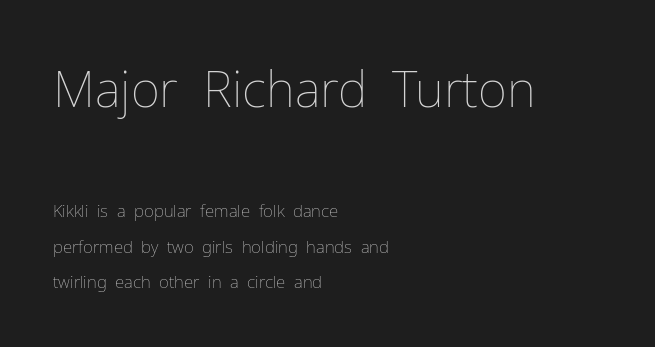
{"italic": "no", "bold": "no", "weight": "thin", "width": "normal", "stroke_contrast": "low", "x_height": "medium", "monospaced": "no", "underline": "no", "align": "left", "line_spacing": "loose", "line_spacing_ratio": 2.1, "letter_spacing": "normal", "letter_spacing_em": 0.0, "larger_block": "first", "size_ratio": 2.94, "glyph_px": 50}
